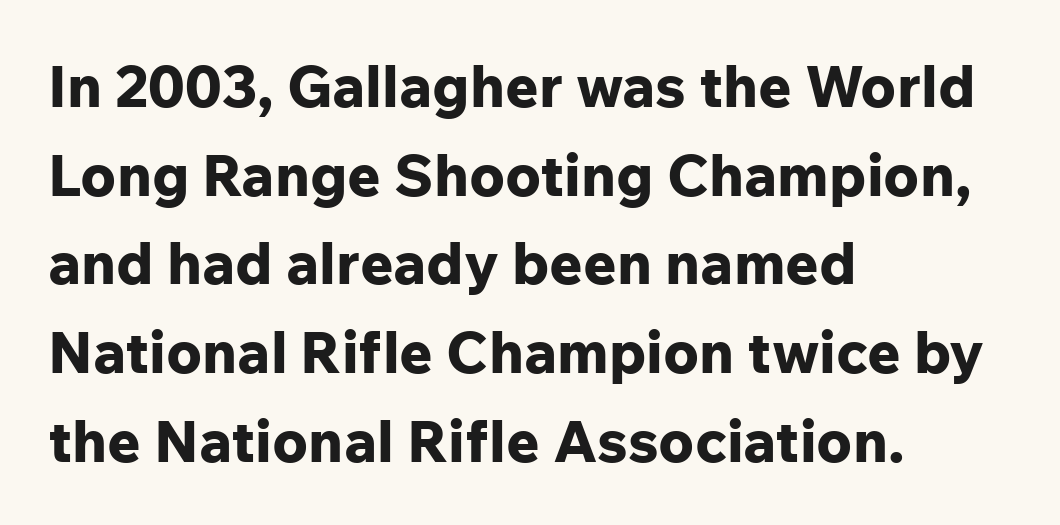
Q: Is the text bold? A: Yes.
Q: Is the text italic (slanted)? A: No, it is upright.
Q: Is the typeface a serif or a sans-serif typeface? A: Sans-serif.
Q: Is the text underlined? A: No.
Q: How is the paragraph aligned? A: Left-aligned.
Q: Is the spacing between letters normal or unusually wide? A: Normal.
Q: Is the spacing between lines tight, normal or loose? A: Normal.
Q: Width (condensed, normal, or wide)? A: Normal.
Q: Stroke contrast? A: Low.
Q: x-height? A: Medium.
Q: Monospaced? A: No.
